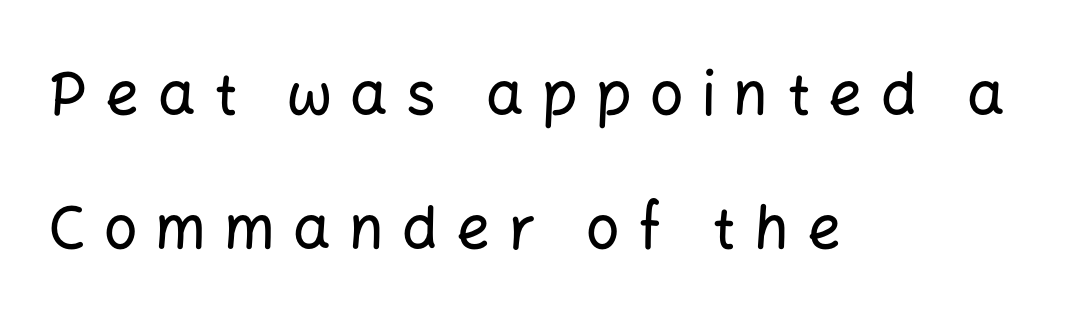
{"serif": "no", "italic": "no", "width": "normal", "stroke_contrast": "low", "x_height": "medium", "monospaced": "no", "underline": "no", "align": "left", "line_spacing": "loose", "line_spacing_ratio": 2.27, "letter_spacing": "wide", "letter_spacing_em": 0.31, "glyph_px": 59}
